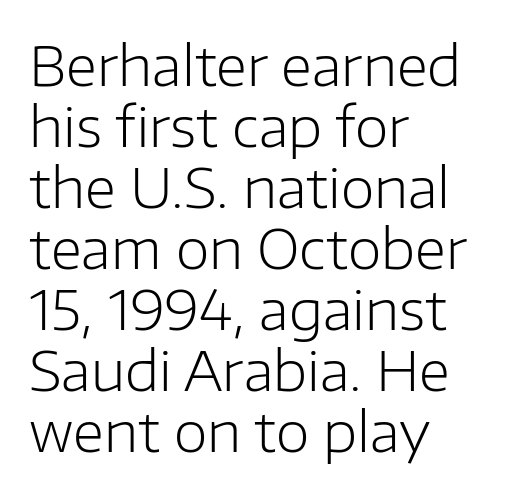
No letter is thick-stroked: the sample isn't bold. Summary of vertical rhythm: compact, with narrow interline spacing. The words here are not underlined. Is there any slant? The stems are plumb. Characters follow at the spacing the type designer built in.
